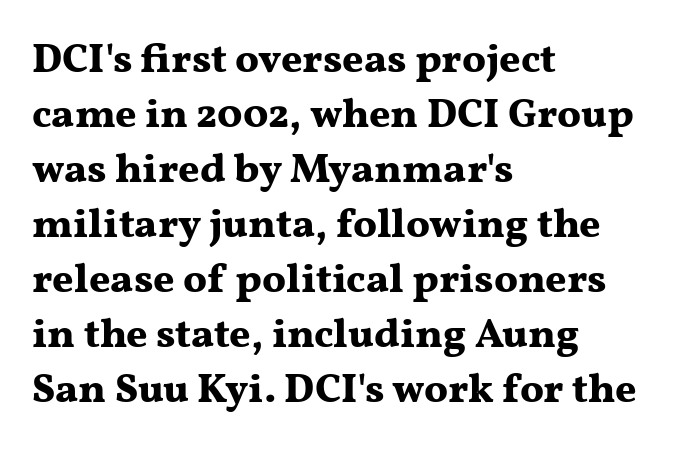
In terms of leading, this rendering sits right in the middle. Thick stems and heavy bowls — unmistakably bold. Observe the serifs anchoring each vertical stroke in this sample. The rag falls on the right side of this text block. A typesetter would call this proportional, since set widths differ per character.
